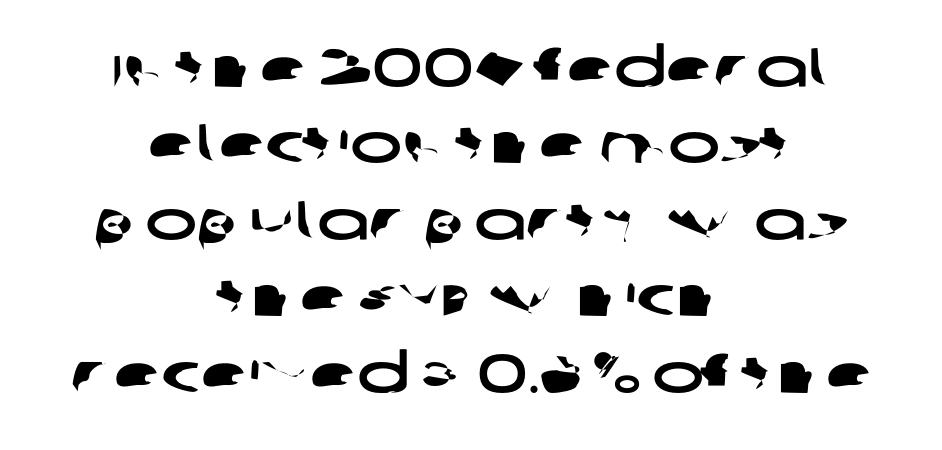
Q: Is the typeface a serif or a sans-serif typeface? A: Sans-serif.
Q: Is the text underlined? A: No.
Q: How is the paragraph aligned? A: Centered.
Q: Is the spacing between letters normal or unusually wide? A: Normal.
Q: Is the spacing between lines tight, normal or loose? A: Normal.
Q: Width (condensed, normal, or wide)? A: Wide.
Q: Stroke contrast? A: Low.
Q: x-height? A: Large.
Q: Monospaced? A: No.
